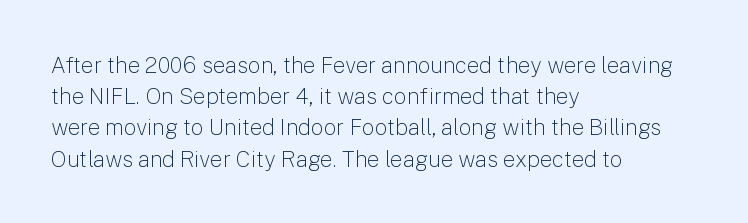
The image shows 22 px text type, upright; set left-aligned, normal line spacing (1.42x), normal letter spacing, not underlined.
